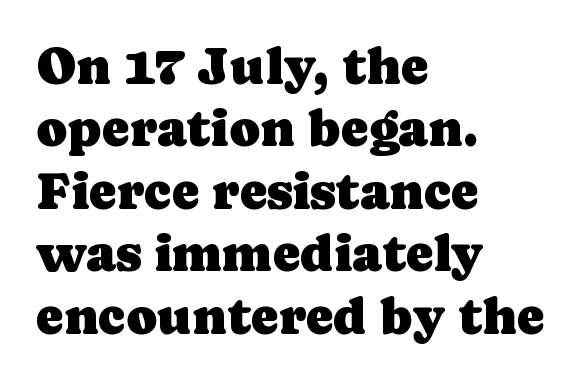
Font category for this specimen: serif. Does the copy run flush right? No — it runs flush left. The face used here is proportionally spaced, like ordinary book or web type. Type without underlining.
